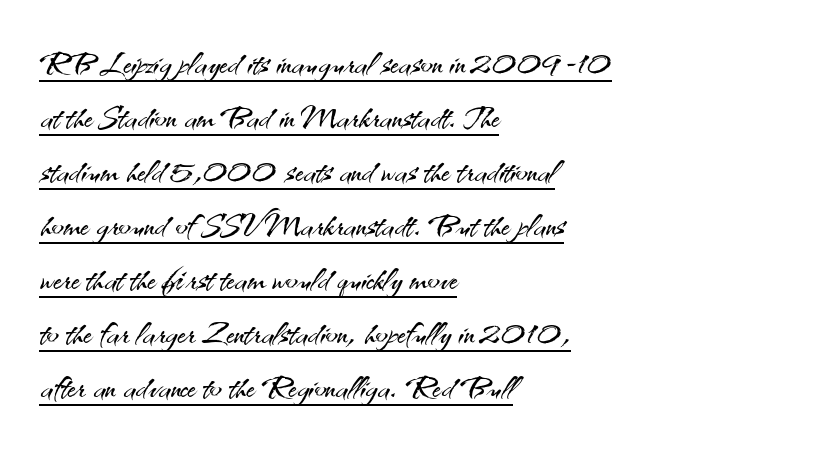
The image shows 45 px light sans-serif type; set left-aligned, line spacing 1.2x, normal letter spacing, underlined; medium stroke contrast and a small x-height.
